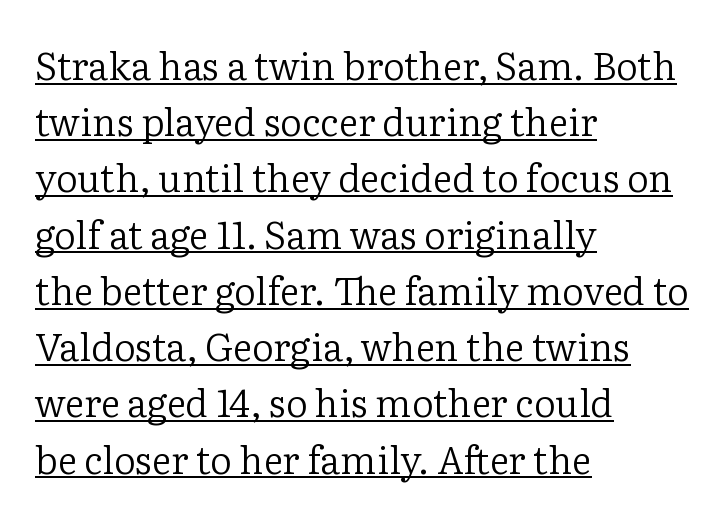
Q: Is the text bold? A: No.
Q: Is the text italic (slanted)? A: No, it is upright.
Q: Is the typeface a serif or a sans-serif typeface? A: Serif.
Q: Is the text underlined? A: Yes.
Q: How is the paragraph aligned? A: Left-aligned.
Q: Is the spacing between letters normal or unusually wide? A: Normal.
Q: Is the spacing between lines tight, normal or loose? A: Normal.
Q: Width (condensed, normal, or wide)? A: Normal.
Q: Stroke contrast? A: Low.
Q: x-height? A: Medium.
Q: Monospaced? A: No.
